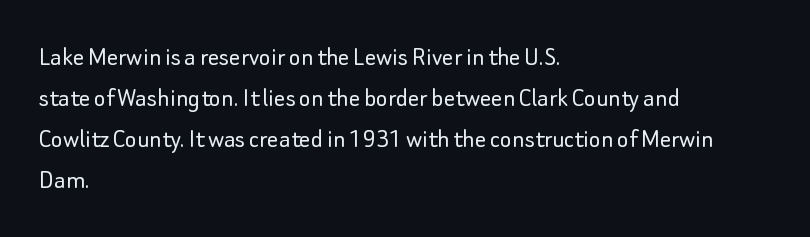
{"serif": "no", "italic": "no", "bold": "no", "weight": "light", "width": "normal", "stroke_contrast": "low", "x_height": "small", "monospaced": "no", "underline": "no", "align": "left", "line_spacing": "normal", "line_spacing_ratio": 1.47, "letter_spacing": "normal", "letter_spacing_em": 0.0, "glyph_px": 28}
